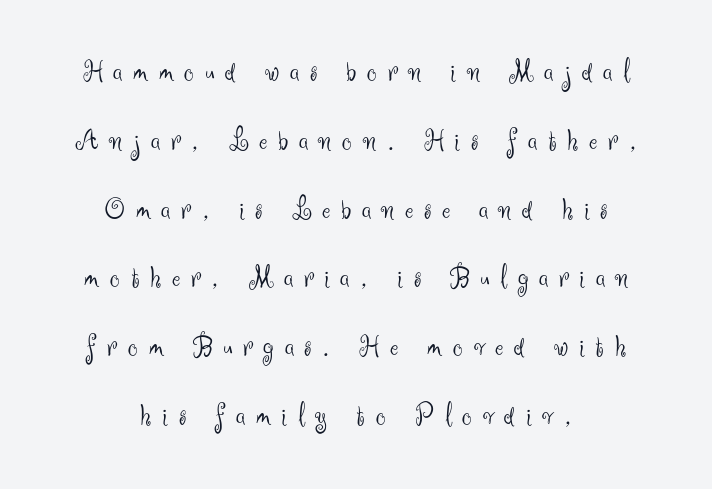
Q: Is the text bold? A: No.
Q: Is the text italic (slanted)? A: No, it is upright.
Q: Is the typeface a serif or a sans-serif typeface? A: Sans-serif.
Q: Is the text underlined? A: No.
Q: How is the paragraph aligned? A: Centered.
Q: Is the spacing between letters normal or unusually wide? A: Unusually wide.
Q: Is the spacing between lines tight, normal or loose? A: Loose.
Q: Width (condensed, normal, or wide)? A: Normal.
Q: Stroke contrast? A: Medium.
Q: x-height? A: Small.
Q: Monospaced? A: No.
